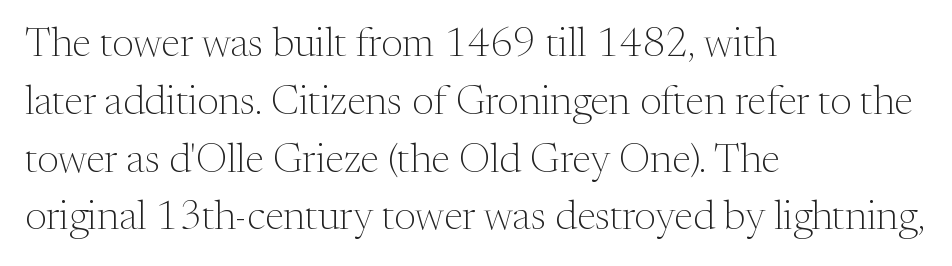
Stems here are at most as thick as an everyday book face. Each letter keeps its own natural width here, so spacing adapts to shape. This sample uses plain, unmodified letter spacing. Baseline-to-baseline distance is the conventional proportion of letter height. Every row of glyphs begins at an identical x-position on the left.
